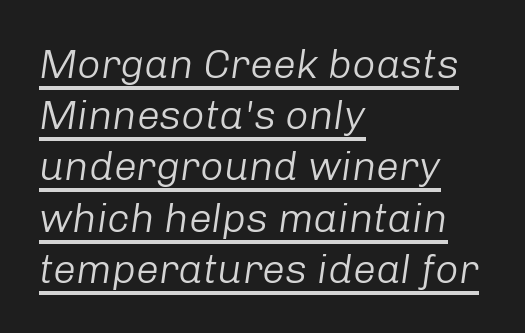
Is there much room between lines? A standard amount, neither cramped nor airy. Does the copy run flush right? No — it runs flush left. Caption: lettering with a line underneath. Unbolded letterforms with no extra heft. Character widths vary here, with narrow letters taking less room than wide ones.
